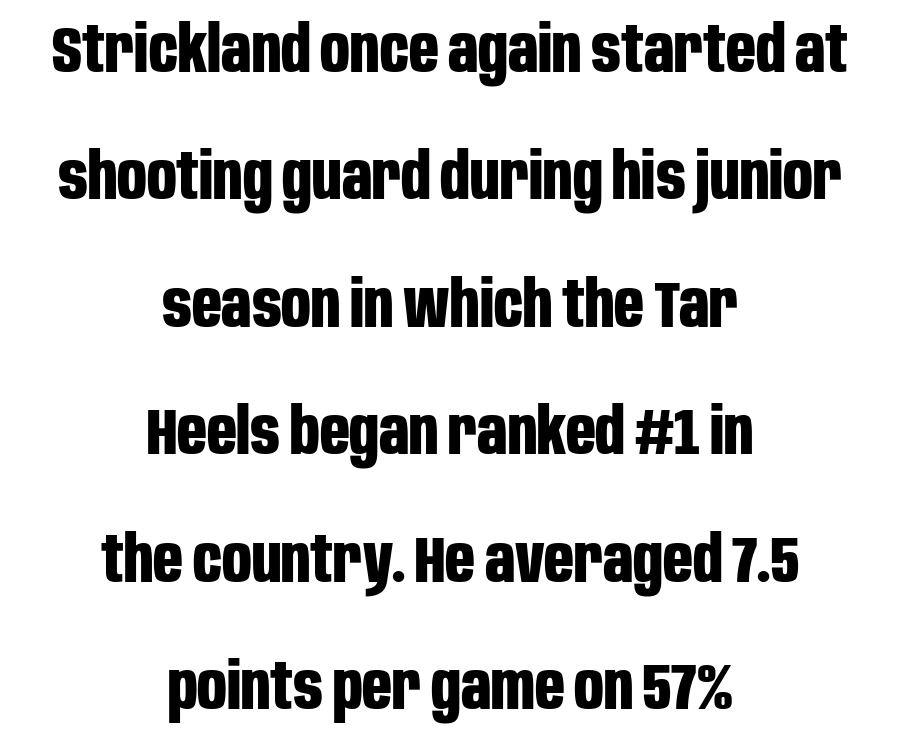
The image shows 65 px bold, condensed sans-serif type, upright; set centered, loose line spacing (1.96x), normal letter spacing, not underlined; low stroke contrast and a large x-height.
